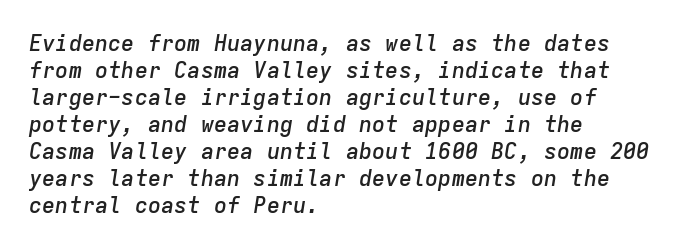
The image shows 22 px text type, italic (leaning right); set left-aligned, line spacing 1.23x, normal letter spacing, not underlined.
